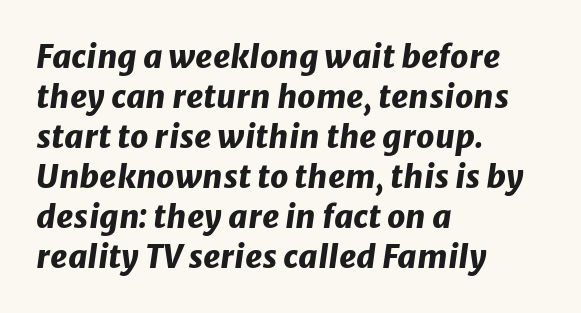
The image shows 32 px heavy type, italic (leaning right); set left-aligned, normal line spacing (1.25x), normal letter spacing, not underlined; low stroke contrast and a medium x-height.
